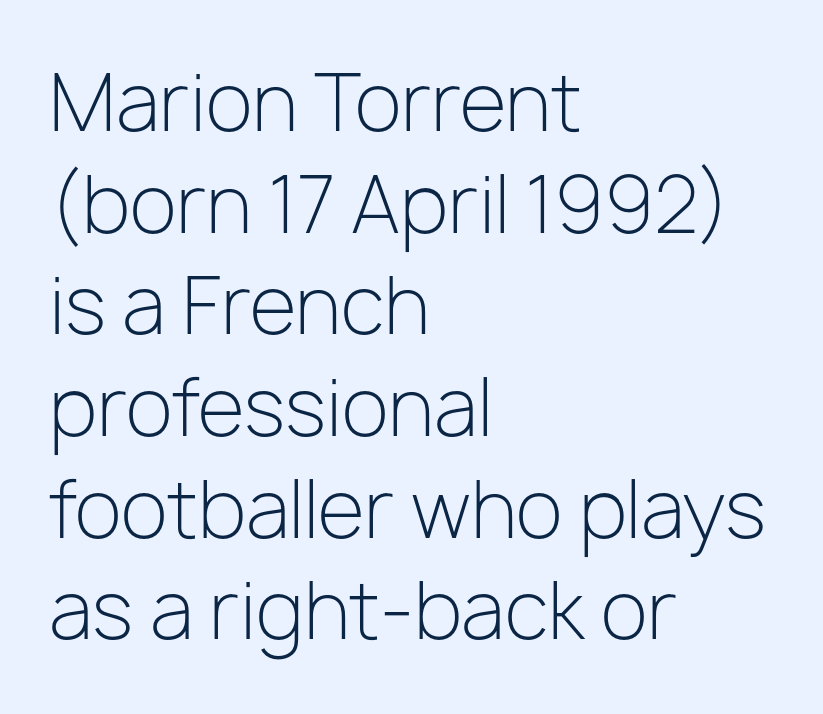
{"serif": "no", "italic": "no", "bold": "no", "weight": "light", "width": "normal", "stroke_contrast": "low", "x_height": "medium", "monospaced": "no", "underline": "no", "align": "left", "line_spacing": "normal", "line_spacing_ratio": 1.32, "letter_spacing": "normal", "letter_spacing_em": 0.0, "glyph_px": 77}
